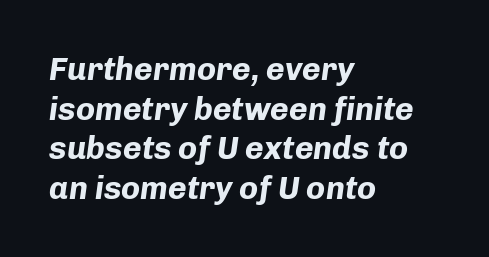
Q: Is the text bold? A: Yes.
Q: Is the text italic (slanted)? A: Yes, it leans right by about 8 degrees.
Q: Is the text underlined? A: No.
Q: How is the paragraph aligned? A: Left-aligned.
Q: Is the spacing between letters normal or unusually wide? A: Normal.
Q: Width (condensed, normal, or wide)? A: Normal.
Q: Stroke contrast? A: Low.
Q: x-height? A: Medium.
Q: Monospaced? A: No.
